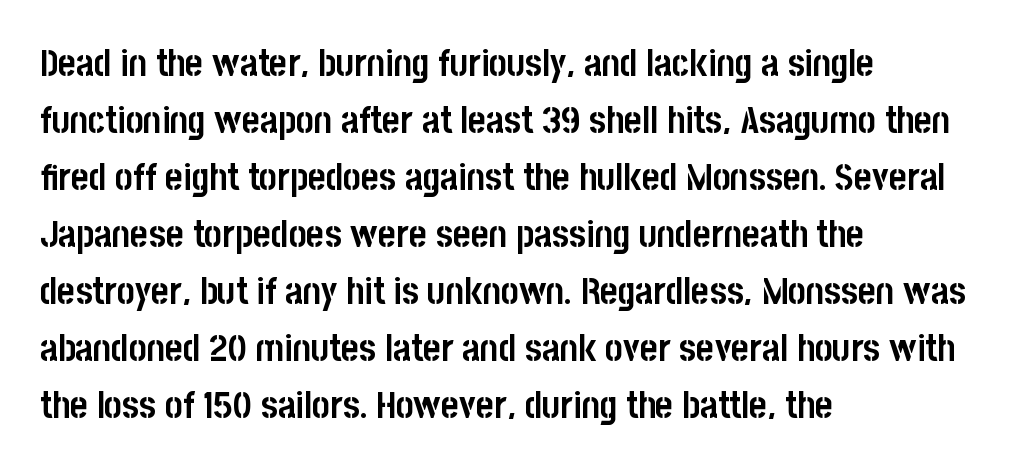
Q: Is the text bold? A: Yes.
Q: Is the text italic (slanted)? A: No, it is upright.
Q: Is the typeface a serif or a sans-serif typeface? A: Sans-serif.
Q: Is the text underlined? A: No.
Q: How is the paragraph aligned? A: Left-aligned.
Q: Is the spacing between letters normal or unusually wide? A: Normal.
Q: Is the spacing between lines tight, normal or loose? A: Normal.
Q: Width (condensed, normal, or wide)? A: Condensed.
Q: Stroke contrast? A: Low.
Q: x-height? A: Large.
Q: Monospaced? A: No.
